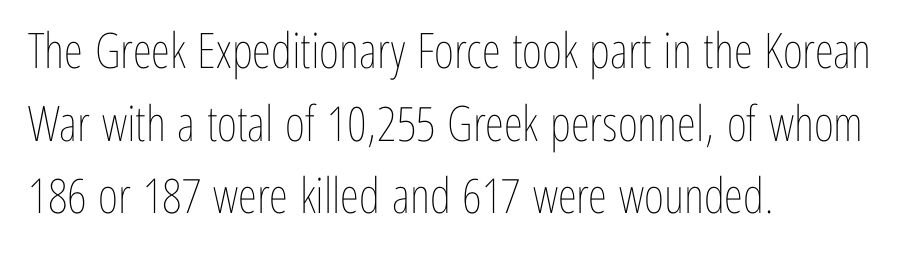
One glance says typical: line gaps are just what's usual. The specimen reads as upright at a glance. Think of a printed novel: that variable character pitch is what you see here. The rendering anchors every line to the left-hand side. The space directly below the letters is spotless.
